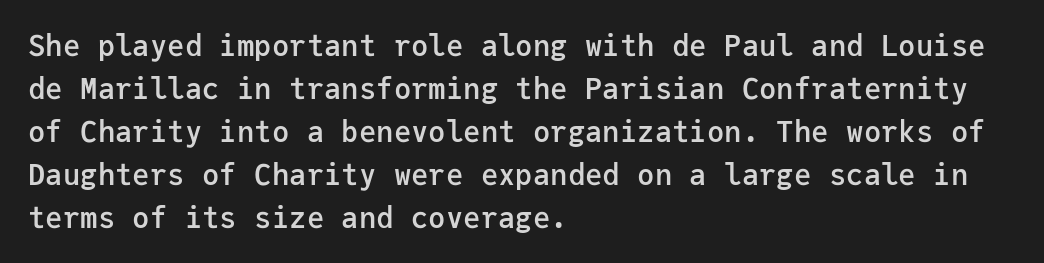
The image shows 29 px semibold sans-serif type, upright, monospaced; set left-aligned, normal line spacing (1.48x), normal letter spacing, not underlined; low stroke contrast and a medium x-height.
